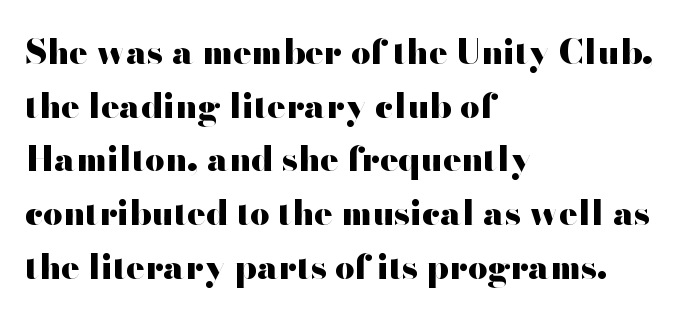
{"serif": "no", "italic": "no", "bold": "yes", "weight": "heavy", "width": "wide", "stroke_contrast": "high", "x_height": "small", "monospaced": "no", "underline": "no", "align": "left", "line_spacing": "normal", "line_spacing_ratio": 1.58, "letter_spacing": "normal", "letter_spacing_em": 0.0, "glyph_px": 34}
